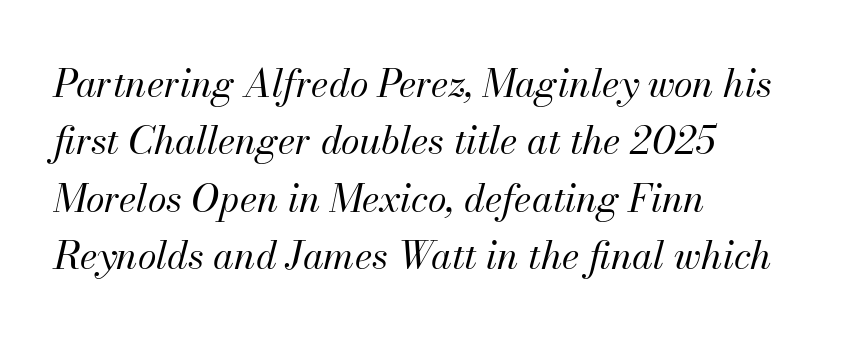
{"italic": "yes", "lean": "right", "slant_degrees": 13, "bold": "no", "weight": "regular", "width": "normal", "stroke_contrast": "medium", "x_height": "small", "monospaced": "no", "underline": "no", "align": "left", "line_spacing": "normal", "line_spacing_ratio": 1.51, "letter_spacing": "normal", "letter_spacing_em": 0.0, "glyph_px": 38}
